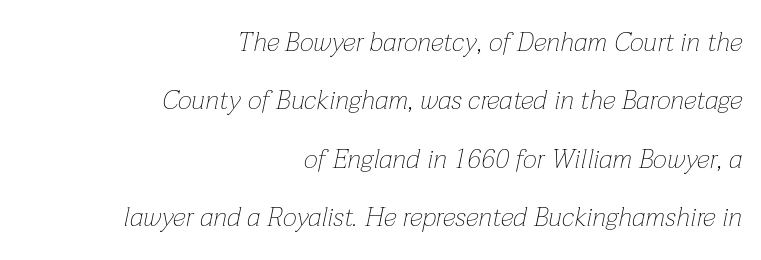
{"italic": "yes", "lean": "right", "slant_degrees": 12, "bold": "no", "underline": "no", "align": "right", "line_spacing": "loose", "line_spacing_ratio": 2.16, "letter_spacing": "normal", "letter_spacing_em": 0.0, "glyph_px": 27}
